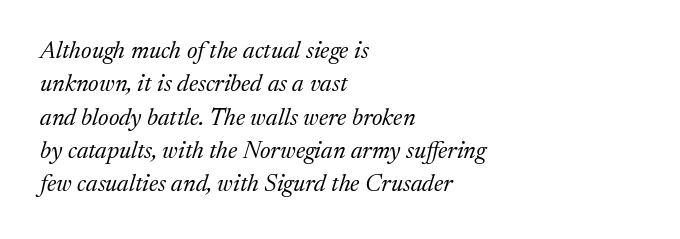
Q: Is the text bold? A: No.
Q: Is the text italic (slanted)? A: Yes, it leans right by about 17 degrees.
Q: Is the text underlined? A: No.
Q: How is the paragraph aligned? A: Left-aligned.
Q: Is the spacing between letters normal or unusually wide? A: Normal.
Q: Is the spacing between lines tight, normal or loose? A: Normal.
